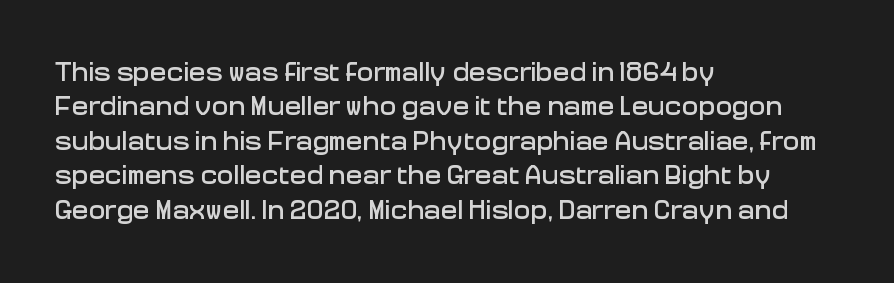
Q: Is the text italic (slanted)? A: No, it is upright.
Q: Is the typeface a serif or a sans-serif typeface? A: Sans-serif.
Q: Is the text underlined? A: No.
Q: How is the paragraph aligned? A: Left-aligned.
Q: Is the spacing between letters normal or unusually wide? A: Normal.
Q: Width (condensed, normal, or wide)? A: Normal.
Q: Stroke contrast? A: Low.
Q: x-height? A: Medium.
Q: Monospaced? A: No.
